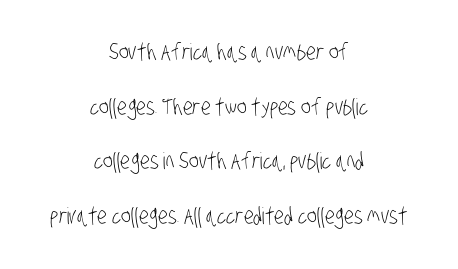
The image shows 23 px text type; set centered, loose line spacing (2.38x), normal letter spacing, not underlined.
